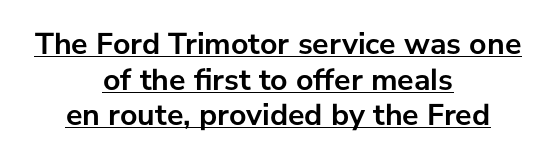
Q: Is the text bold? A: Yes.
Q: Is the text italic (slanted)? A: No, it is upright.
Q: Is the typeface a serif or a sans-serif typeface? A: Sans-serif.
Q: Is the text underlined? A: Yes.
Q: How is the paragraph aligned? A: Centered.
Q: Is the spacing between letters normal or unusually wide? A: Normal.
Q: Is the spacing between lines tight, normal or loose? A: Tight.
Q: Width (condensed, normal, or wide)? A: Normal.
Q: Stroke contrast? A: Low.
Q: x-height? A: Medium.
Q: Monospaced? A: No.
